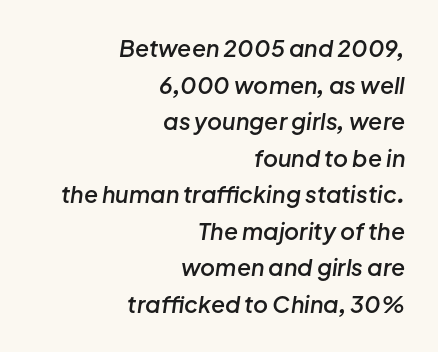
Stems and bowls a touch heavier than normal — semibold. In terms of letterspacing, this is plain default setting. Honestly, the row spacing looks completely unremarkable. The space beneath each line is pristine and unruled. Characters are canted at an angle relative to the baseline's perpendicular. A student would call this right alignment; a typographer would say flush right, rag left.
